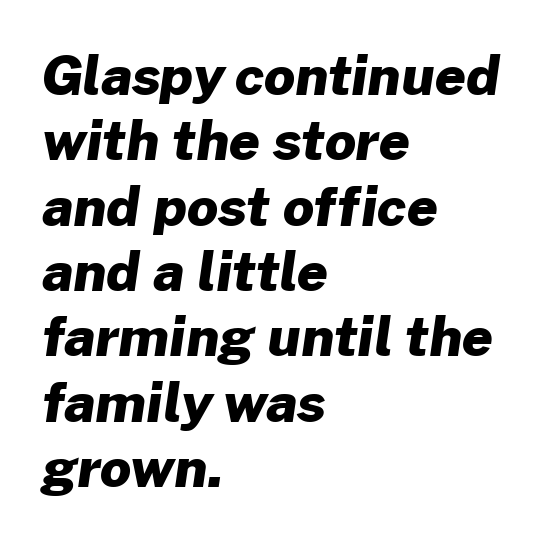
Q: Is the text bold? A: Yes.
Q: Is the typeface a serif or a sans-serif typeface? A: Sans-serif.
Q: Is the text underlined? A: No.
Q: How is the paragraph aligned? A: Left-aligned.
Q: Is the spacing between letters normal or unusually wide? A: Normal.
Q: Width (condensed, normal, or wide)? A: Normal.
Q: Stroke contrast? A: Low.
Q: x-height? A: Medium.
Q: Monospaced? A: No.
